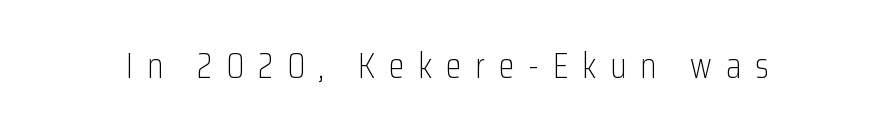
The image shows 36 px light, condensed sans-serif type, upright; set unusually wide letter spacing (+0.38 em), not underlined; low stroke contrast and a medium x-height.
